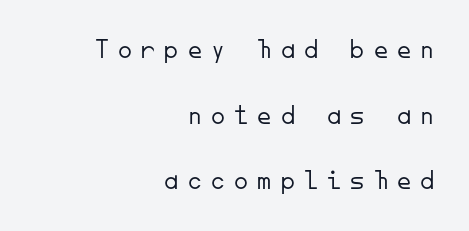
Heft: none added — not bold. Do the characters align in a grid? Yes, the font is monospaced. Regarding serifs, this sample does without them. Someone cranked the tracking dial way up on this one. The specimen omits any rule beneath the text block's lines. A student would call this right alignment; a typographer would say flush right, rag left.
